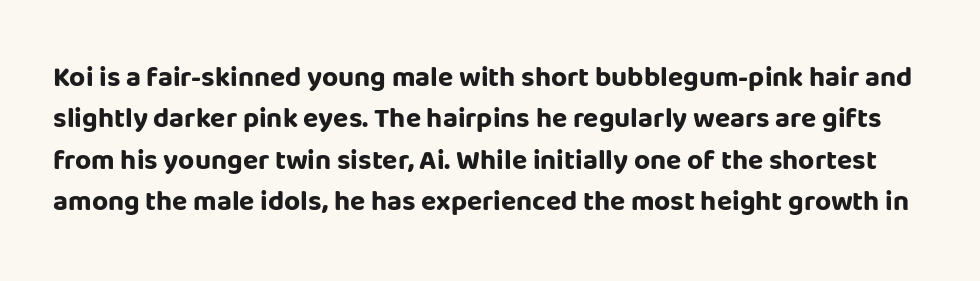
Q: Is the text bold? A: Yes.
Q: Is the text italic (slanted)? A: No, it is upright.
Q: Is the typeface a serif or a sans-serif typeface? A: Sans-serif.
Q: Is the text underlined? A: No.
Q: Is the spacing between letters normal or unusually wide? A: Normal.
Q: Is the spacing between lines tight, normal or loose? A: Normal.
Q: Width (condensed, normal, or wide)? A: Normal.
Q: Stroke contrast? A: Low.
Q: x-height? A: Large.
Q: Monospaced? A: No.
